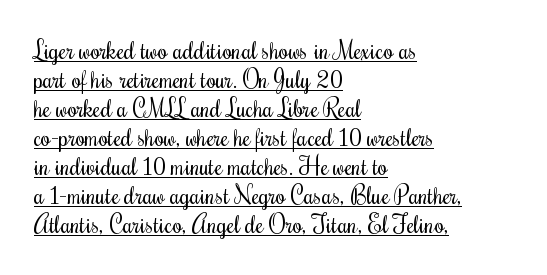
Q: Is the text bold? A: No.
Q: Is the text italic (slanted)? A: Yes.
Q: Is the text underlined? A: Yes.
Q: How is the paragraph aligned? A: Left-aligned.
Q: Is the spacing between letters normal or unusually wide? A: Normal.
